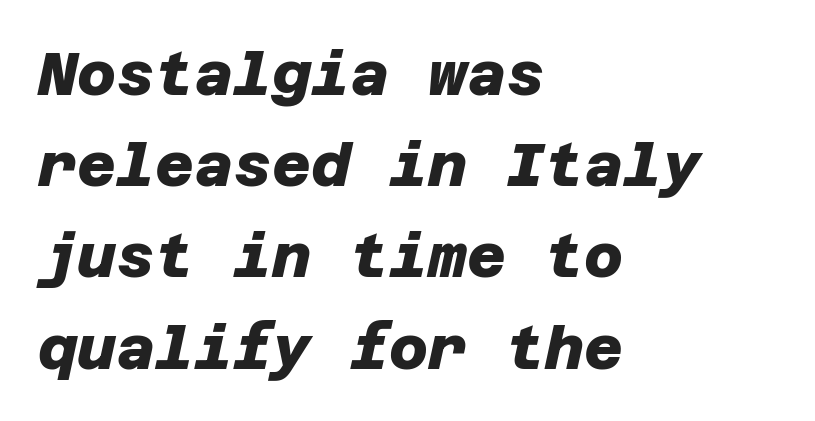
Q: Is the text bold? A: Yes.
Q: Is the typeface a serif or a sans-serif typeface? A: Sans-serif.
Q: Is the text underlined? A: No.
Q: How is the paragraph aligned? A: Left-aligned.
Q: Is the spacing between letters normal or unusually wide? A: Normal.
Q: Is the spacing between lines tight, normal or loose? A: Normal.
Q: Width (condensed, normal, or wide)? A: Normal.
Q: Stroke contrast? A: Low.
Q: x-height? A: Large.
